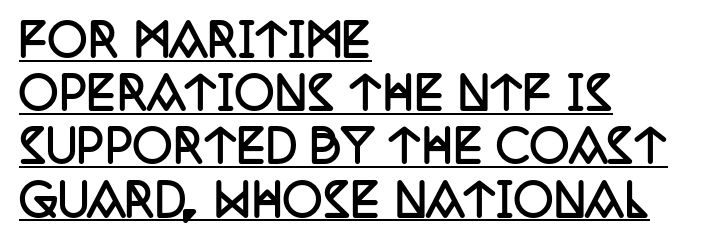
Every character sits straight up, as roman type does. As a designer I'd log this as weight 700, bold. Horizontally, the lines are justified to the leading edge only. Think of a printed novel: that variable character pitch is what you see here.
